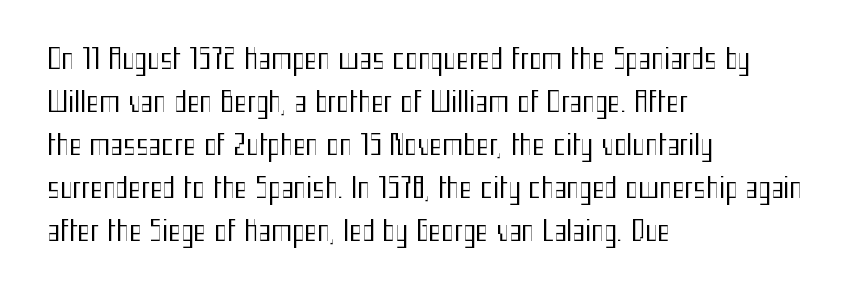
The image shows 27 px text type, upright; set left-aligned, normal line spacing (1.59x), normal letter spacing, not underlined.
